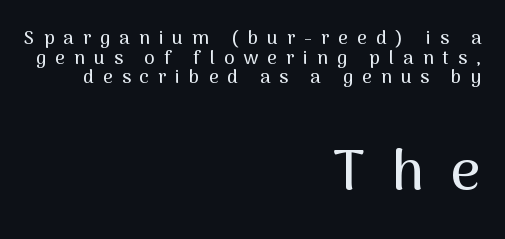
Q: Is the text italic (slanted)? A: No, it is upright.
Q: Is the typeface a serif or a sans-serif typeface? A: Sans-serif.
Q: Is the text underlined? A: No.
Q: How is the paragraph aligned? A: Right-aligned.
Q: Is the spacing between letters normal or unusually wide? A: Unusually wide.
Q: Is the spacing between lines tight, normal or loose? A: Tight.
Q: Which block of text is set in a larger size, the first (top) or the second (bottom)? A: The second (bottom) one.
Q: Width (condensed, normal, or wide)? A: Normal.
Q: Stroke contrast? A: Medium.
Q: x-height? A: Medium.
Q: Monospaced? A: No.
